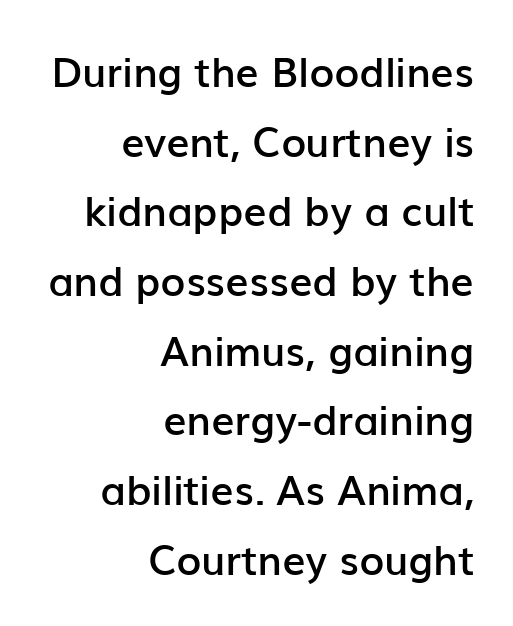
The image shows 41 px semibold sans-serif type, upright; set right-aligned, normal line spacing (1.7x), normal letter spacing, not underlined; low stroke contrast and a medium x-height.
